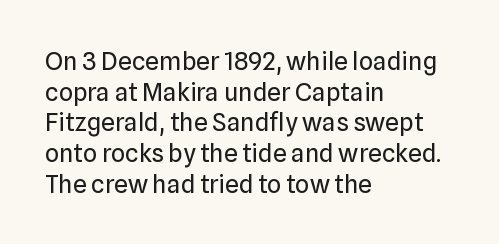
The image shows 25 px text type, upright; set left-aligned, line spacing 1.23x, normal letter spacing, not underlined.
